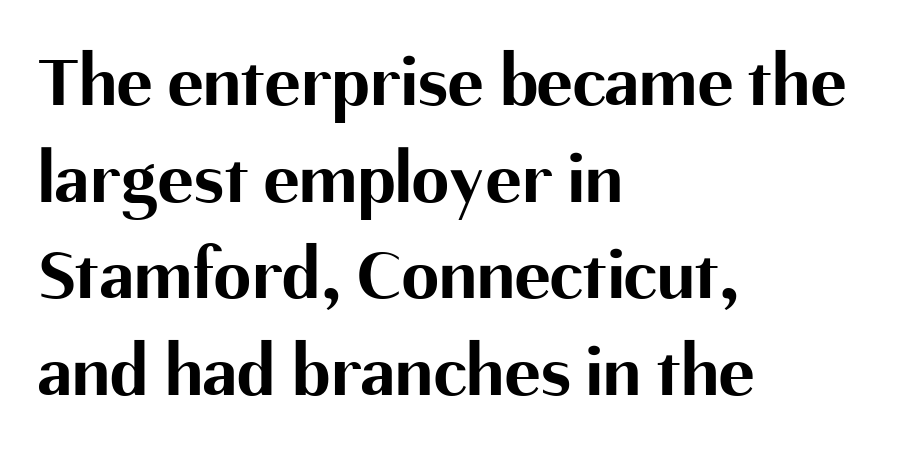
The image shows 75 px bold sans-serif type, upright; set left-aligned, normal line spacing (1.29x), normal letter spacing, not underlined; medium stroke contrast and a medium x-height.
